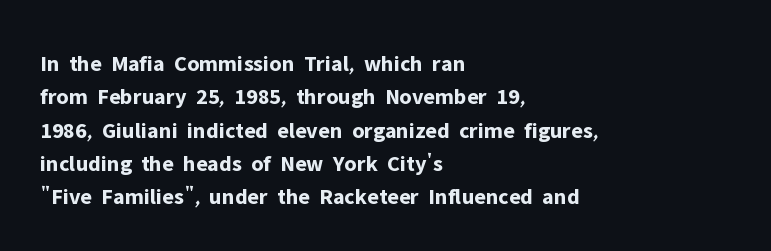
Every letter is thick-stroked: bold, no question. The space directly below the letters is spotless. How would I describe the line gaps? Plain and ordinary. A classic flush-left, rag-right setting is used for this passage. The specimen reads as upright at a glance.
